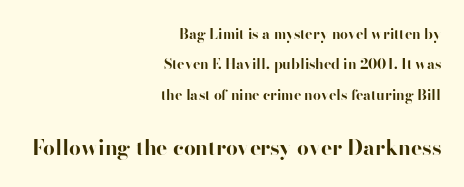
The image shows 21 px bold type, upright; set right-aligned, loose line spacing (2.17x), normal letter spacing, not underlined; the second (bottom) block is 1.5x larger.
